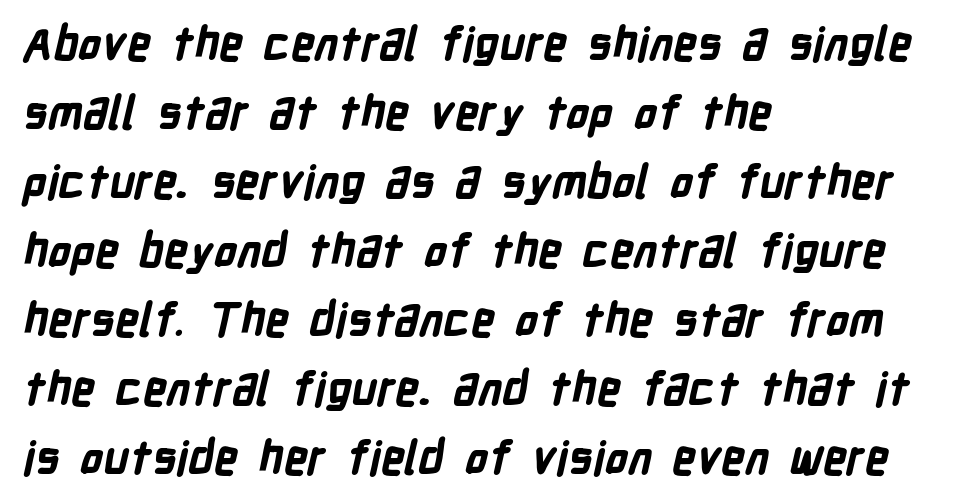
{"serif": "no", "bold": "yes", "weight": "bold", "width": "condensed", "stroke_contrast": "low", "x_height": "medium", "monospaced": "no", "underline": "no", "align": "left", "line_spacing": "normal", "line_spacing_ratio": 1.5, "letter_spacing": "normal", "letter_spacing_em": 0.0, "glyph_px": 46}
